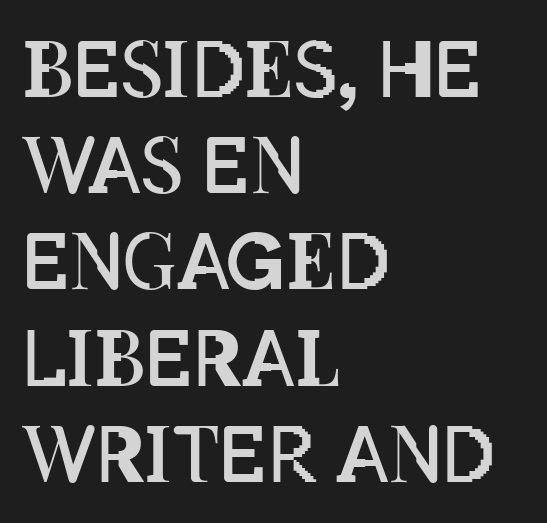
Q: Is the text bold? A: No.
Q: Is the text italic (slanted)? A: No, it is upright.
Q: Is the text underlined? A: No.
Q: How is the paragraph aligned? A: Left-aligned.
Q: Is the spacing between letters normal or unusually wide? A: Normal.
Q: Is the spacing between lines tight, normal or loose? A: Normal.
Q: Width (condensed, normal, or wide)? A: Condensed.
Q: Stroke contrast? A: Low.
Q: x-height? A: Large.
Q: Monospaced? A: No.
